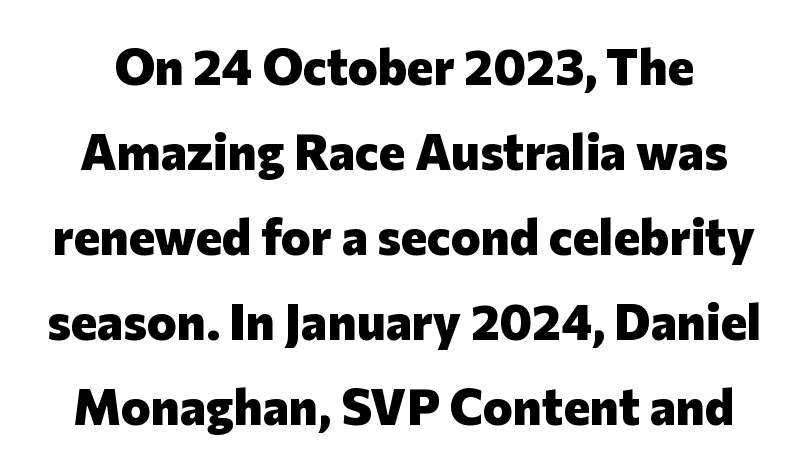
The image shows 50 px heavy sans-serif type, upright; set normal line spacing (1.7x), normal letter spacing, not underlined; low stroke contrast and a medium x-height.
